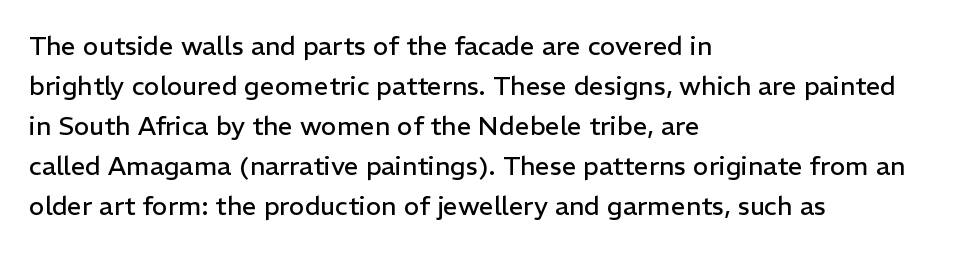
{"italic": "no", "bold": "no", "underline": "no", "align": "left", "line_spacing": "normal", "line_spacing_ratio": 1.54, "letter_spacing": "normal", "letter_spacing_em": 0.0, "glyph_px": 26}
